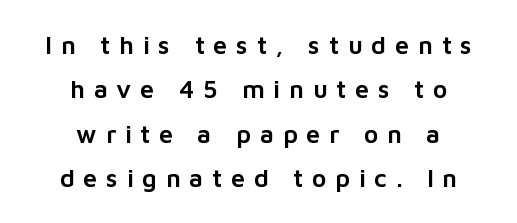
The image shows 25 px text type, upright; set centered, line spacing 1.78x, unusually wide letter spacing (+0.35 em), not underlined.
